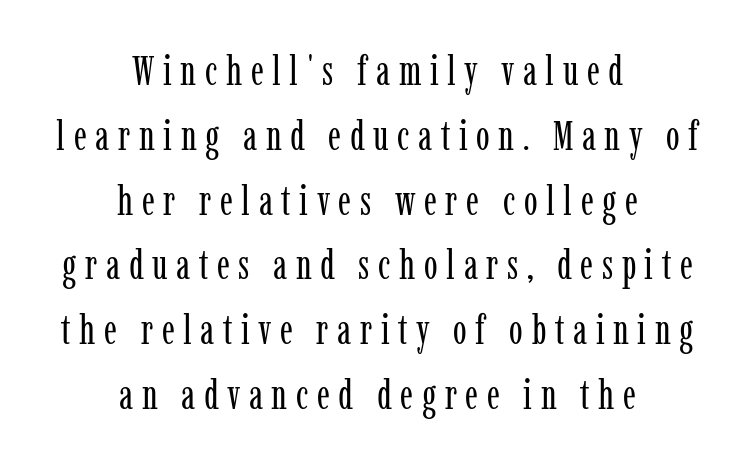
Only glyphs here, with clear space below each row. Rendered with straight, roman letterforms. This is serif lettering, the kind often seen in printed books. Someone cranked the tracking dial way up on this one.
